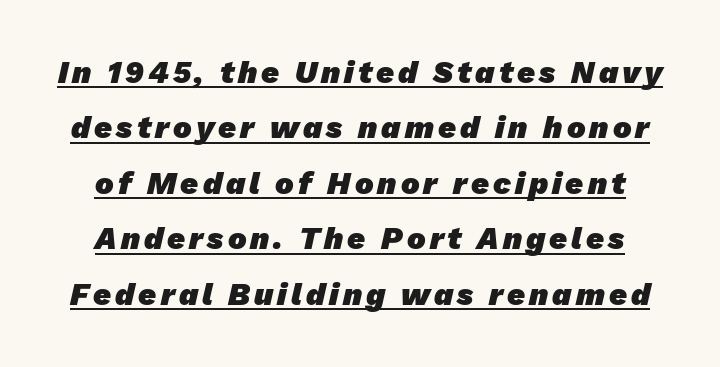
Here the designer chose a conventional face with non-uniform glyph widths. Stroke thickness is high; the sample reads as a true bold. The font family rendered here belongs to the sans-serif group. The lettering is marked with a stroke running underneath it.
